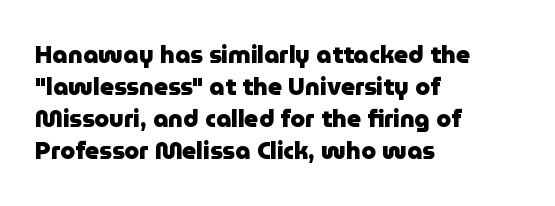
Q: Is the text bold? A: Yes.
Q: Is the text italic (slanted)? A: No, it is upright.
Q: Is the text underlined? A: No.
Q: How is the paragraph aligned? A: Left-aligned.
Q: Is the spacing between letters normal or unusually wide? A: Normal.
Q: Is the spacing between lines tight, normal or loose? A: Normal.
